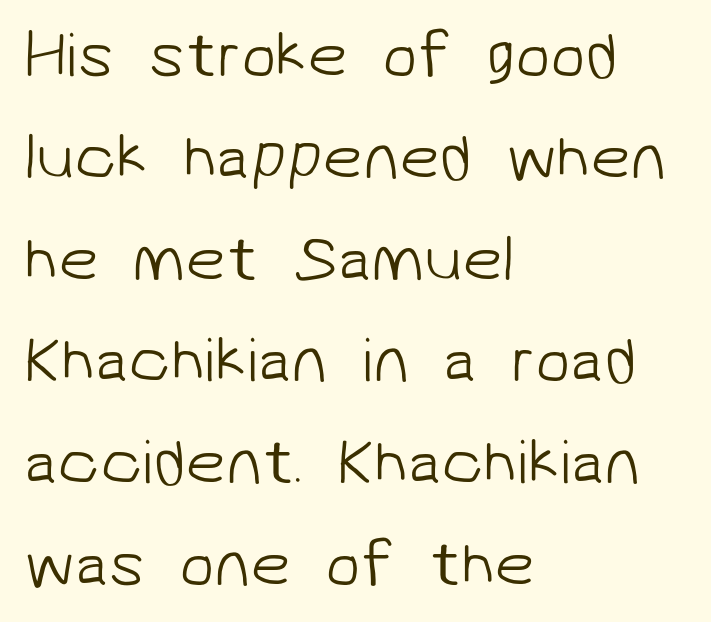
Summary of vertical rhythm: regular, with standard interline spacing. Regarding serifs, this sample does without them. Note the varied advance widths — an 'i' is clearly narrower than an 'm'. Decoration check: the copy has no underline.
